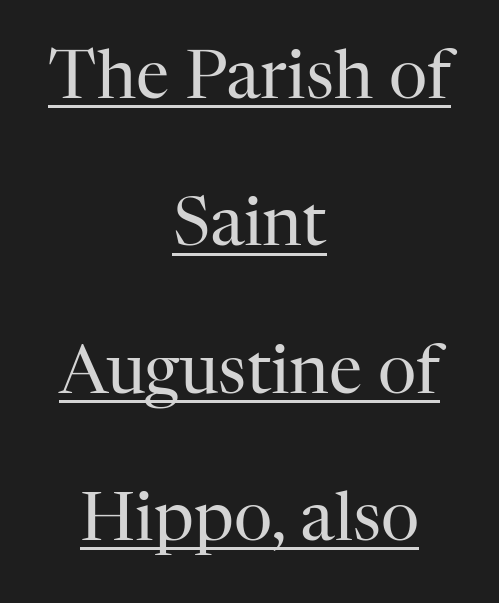
{"serif": "yes", "italic": "no", "bold": "no", "weight": "regular", "width": "normal", "stroke_contrast": "high", "x_height": "medium", "monospaced": "no", "underline": "yes", "align": "center", "line_spacing": "loose", "line_spacing_ratio": 2.2, "letter_spacing": "normal", "letter_spacing_em": 0.0, "glyph_px": 67}
